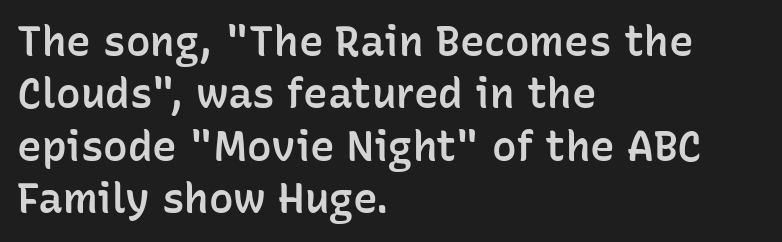
Q: Is the text bold? A: Semi-bold.
Q: Is the text italic (slanted)? A: No, it is upright.
Q: Is the typeface a serif or a sans-serif typeface? A: Sans-serif.
Q: Is the text underlined? A: No.
Q: How is the paragraph aligned? A: Left-aligned.
Q: Is the spacing between letters normal or unusually wide? A: Normal.
Q: Is the spacing between lines tight, normal or loose? A: Normal.
Q: Width (condensed, normal, or wide)? A: Normal.
Q: Stroke contrast? A: Low.
Q: x-height? A: Medium.
Q: Monospaced? A: No.
